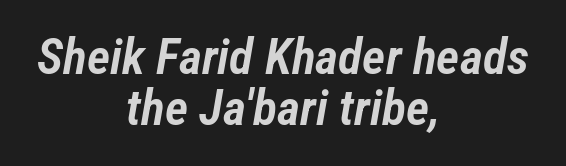
Q: Is the text bold? A: Semi-bold.
Q: Is the text italic (slanted)? A: Yes, it leans right by about 12 degrees.
Q: Is the text underlined? A: No.
Q: How is the paragraph aligned? A: Centered.
Q: Is the spacing between letters normal or unusually wide? A: Normal.
Q: Is the spacing between lines tight, normal or loose? A: Tight.
Q: Width (condensed, normal, or wide)? A: Condensed.
Q: Stroke contrast? A: Low.
Q: x-height? A: Medium.
Q: Monospaced? A: No.
